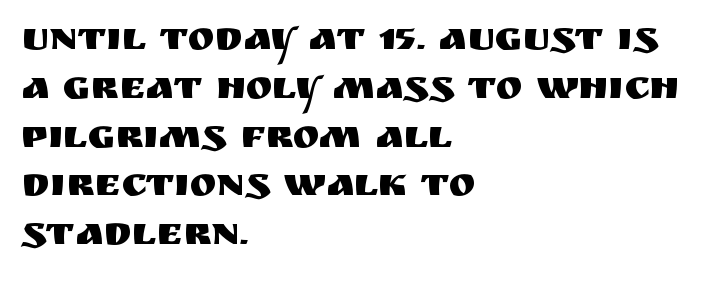
{"serif": "no", "italic": "no", "width": "normal", "stroke_contrast": "medium", "x_height": "large", "monospaced": "no", "underline": "no", "align": "left", "line_spacing_ratio": 1.22, "letter_spacing": "normal", "letter_spacing_em": 0.0, "glyph_px": 40}
